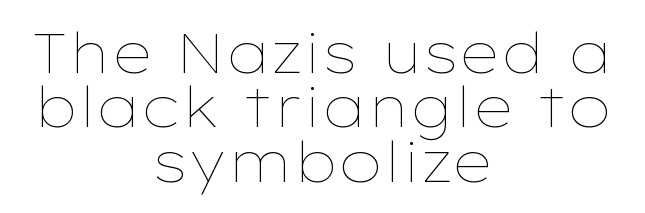
Q: Is the text bold? A: No.
Q: Is the text italic (slanted)? A: No, it is upright.
Q: Is the text underlined? A: No.
Q: How is the paragraph aligned? A: Centered.
Q: Is the spacing between letters normal or unusually wide? A: Normal.
Q: Is the spacing between lines tight, normal or loose? A: Tight.
Q: Width (condensed, normal, or wide)? A: Wide.
Q: Stroke contrast? A: Low.
Q: x-height? A: Medium.
Q: Monospaced? A: No.
